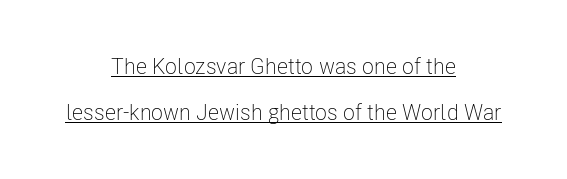
Compared with undecorated copy, this sample adds a rule below the words. A quiet, ordinary-to-light weight characterises the typeface. In terms of leading, this rendering errs on the spacious side. The passage shown has conventional tracking throughout.
